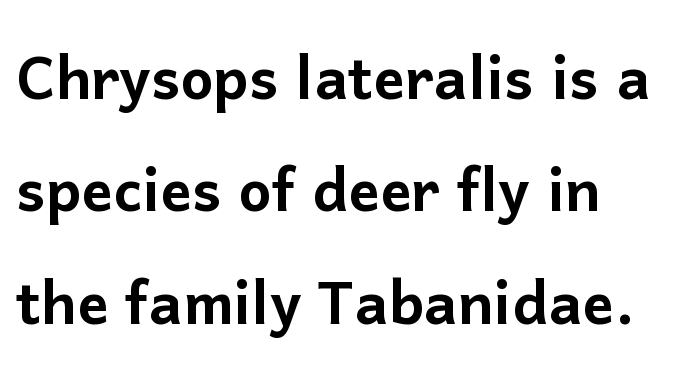
Upright lettering throughout. A typesetter would call this leading conventional body-copy spacing. Letters rest on an invisible, unmarked baseline. Are there feet on the stems? There aren't — it's a sans. The face used here is proportionally spaced, like ordinary book or web type. Every row of glyphs begins at an identical x-position on the left.
